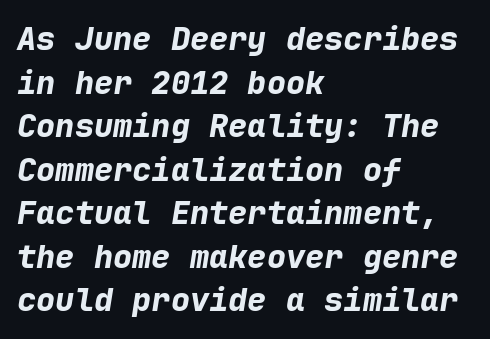
The image shows 32 px bold type, italic (leaning right), monospaced; set left-aligned, normal line spacing (1.36x), normal letter spacing, not underlined; low stroke contrast and a medium x-height.
